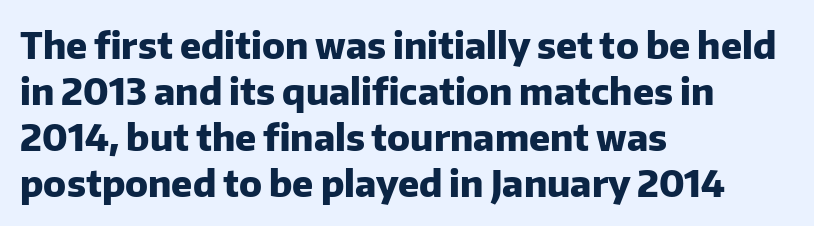
The image shows 37 px heavy sans-serif type, upright; set left-aligned, line spacing 1.24x, normal letter spacing, not underlined; low stroke contrast and a medium x-height.
